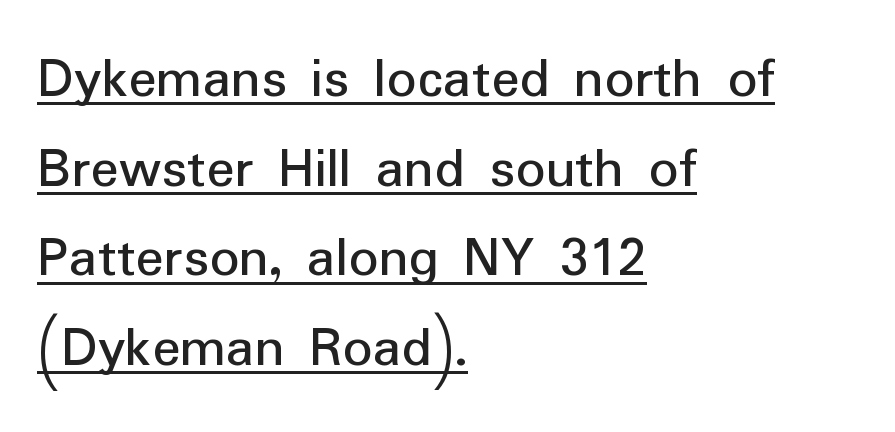
{"serif": "no", "italic": "no", "bold": "no", "weight": "regular", "width": "normal", "stroke_contrast": "low", "x_height": "medium", "monospaced": "no", "underline": "yes", "align": "left", "line_spacing": "normal", "line_spacing_ratio": 1.52, "letter_spacing": "normal", "letter_spacing_em": 0.0, "glyph_px": 59}
